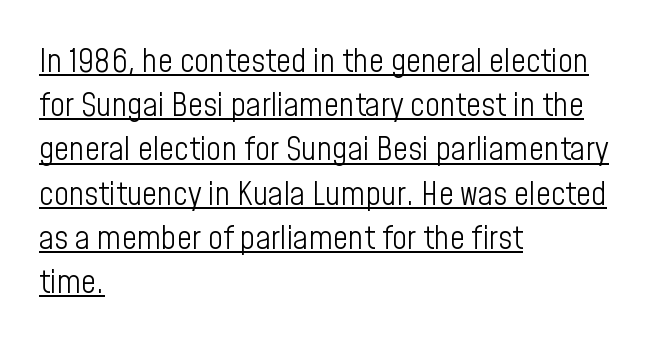
{"serif": "no", "italic": "no", "bold": "no", "weight": "light", "width": "condensed", "stroke_contrast": "low", "x_height": "medium", "monospaced": "no", "underline": "yes", "align": "left", "line_spacing": "normal", "line_spacing_ratio": 1.34, "letter_spacing": "normal", "letter_spacing_em": 0.0, "glyph_px": 33}
